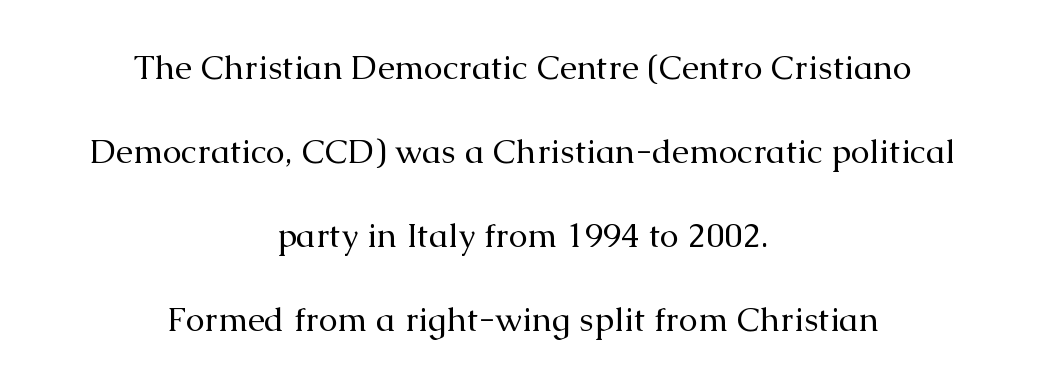
The glyphs are unaccompanied by any horizontal stroke below them. Baseline-to-baseline distance is far greater than the letter height. The whitespace from short lines is split evenly between both sides. Think of a printed novel: that variable character pitch is what you see here. The axis of the letterforms is exactly vertical.
